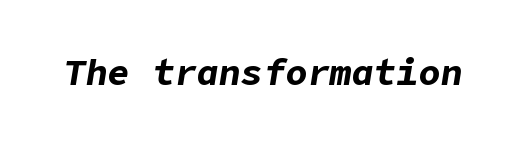
You could call the tracking neutral — neither tight nor loose. Check under the words: just untouched page. Caption: bold face, heavy strokes. The text carries the slant typical of an italic or oblique font.
